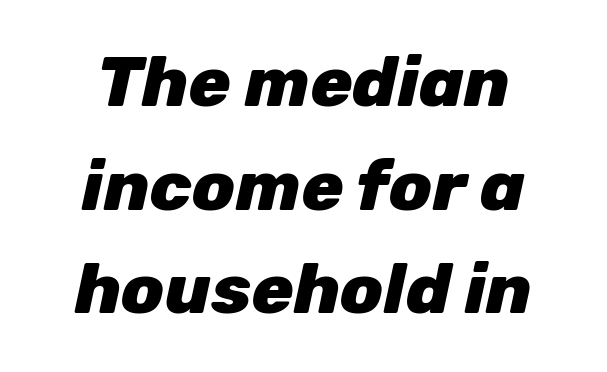
The image shows 70 px heavy type, italic (leaning right); set centered, normal line spacing (1.48x), normal letter spacing, not underlined; low stroke contrast and a medium x-height.
